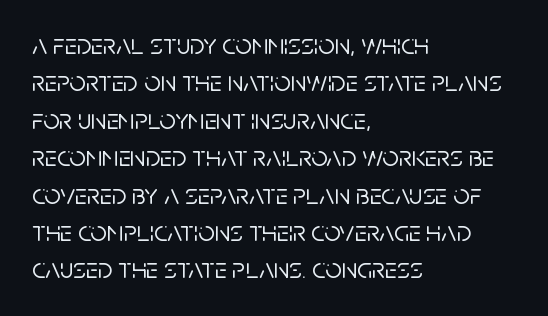
The image shows 29 px sans-serif type, upright; set left-aligned, normal line spacing (1.29x), normal letter spacing, not underlined; low stroke contrast and a large x-height.
